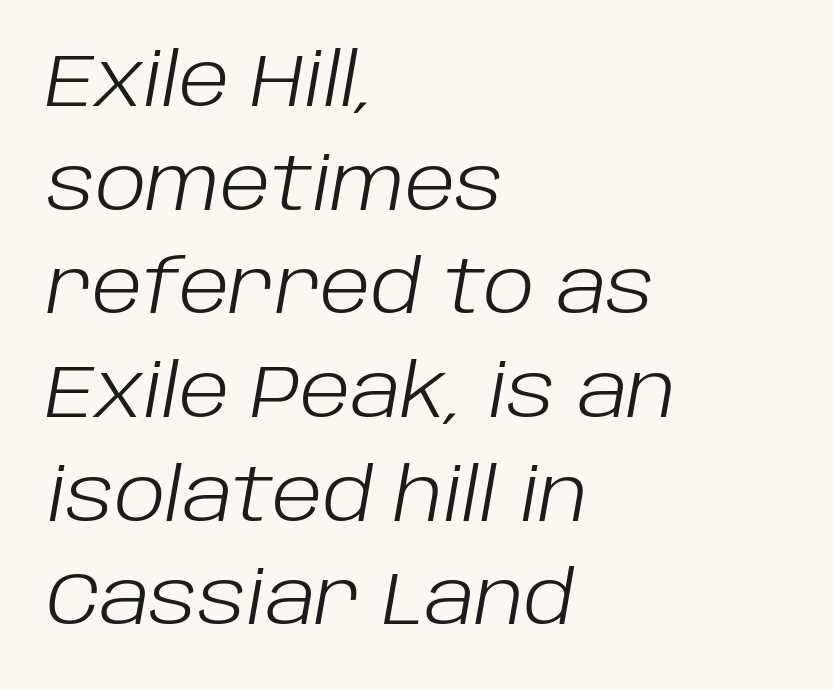
{"italic": "yes", "lean": "right", "slant_degrees": 10, "bold": "no", "weight": "light", "width": "normal", "stroke_contrast": "low", "x_height": "large", "monospaced": "no", "underline": "no", "align": "left", "line_spacing": "normal", "line_spacing_ratio": 1.42, "letter_spacing": "normal", "letter_spacing_em": 0.0, "glyph_px": 73}
